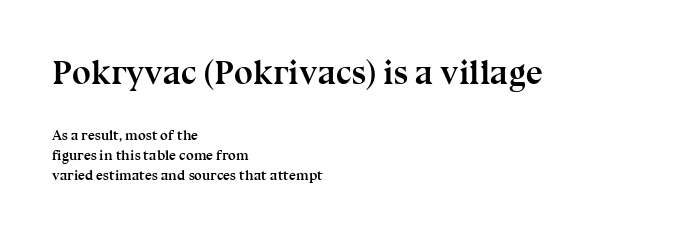
The image shows 34 px semibold serif type, upright; set left-aligned, normal line spacing (1.41x), normal letter spacing, not underlined; the first (top) block is 2.43x larger; medium stroke contrast and a medium x-height.
